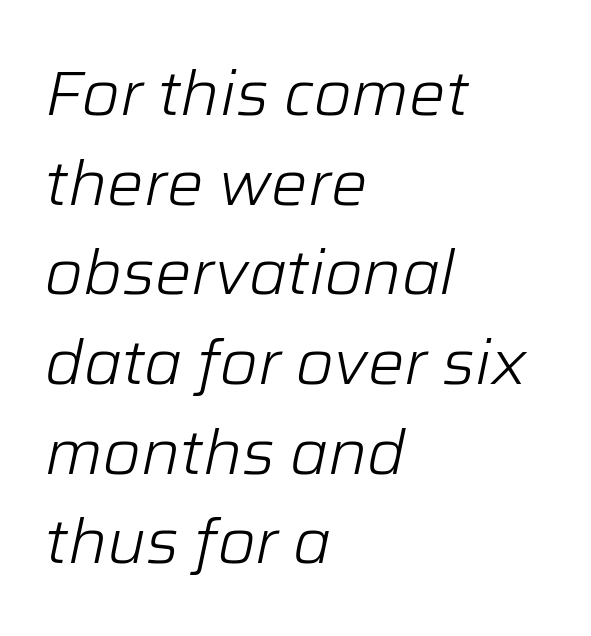
Does extra space separate the letters? No, they use regular spacing. Looking at the ascenders, they clearly lean. Notice how descenders clear the ascenders below comfortably — that's standard leading. The space directly below the letters is spotless. Caption: multi-line text, flush left, ragged right.
